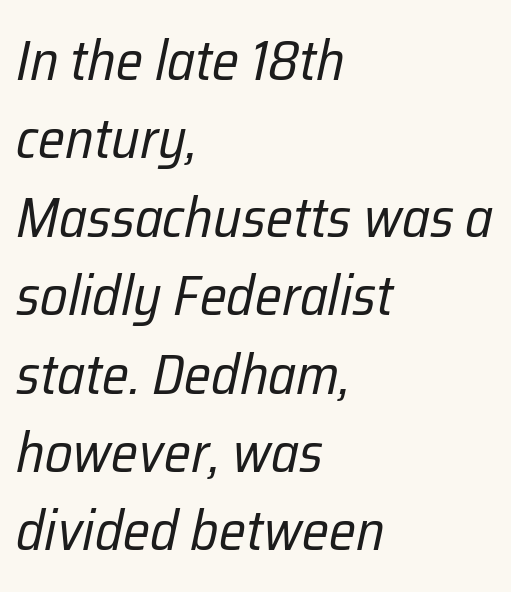
The string is rendered with underlining switched off. The passage shown leans; its letterforms are oblique. The cut favours lightness, reaching ordinary text weight at its darkest. Visually the block forms a straight wall on the left and a jagged coastline on the right. The passage shown has conventional tracking throughout. Evenly set lines give the paragraph a standard silhouette.
